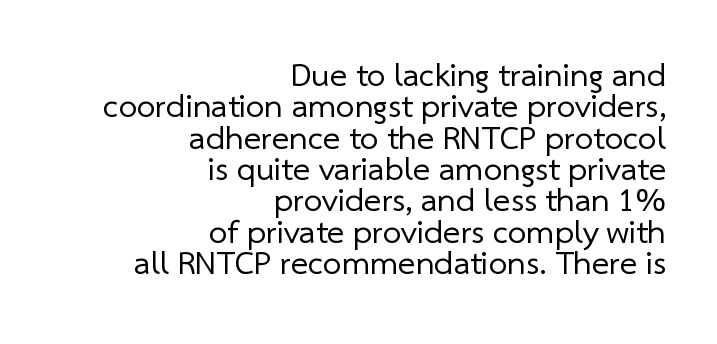
Q: Is the text bold? A: No.
Q: Is the typeface a serif or a sans-serif typeface? A: Sans-serif.
Q: Is the text underlined? A: No.
Q: How is the paragraph aligned? A: Right-aligned.
Q: Is the spacing between letters normal or unusually wide? A: Normal.
Q: Is the spacing between lines tight, normal or loose? A: Tight.
Q: Width (condensed, normal, or wide)? A: Normal.
Q: Stroke contrast? A: Low.
Q: x-height? A: Medium.
Q: Monospaced? A: No.
